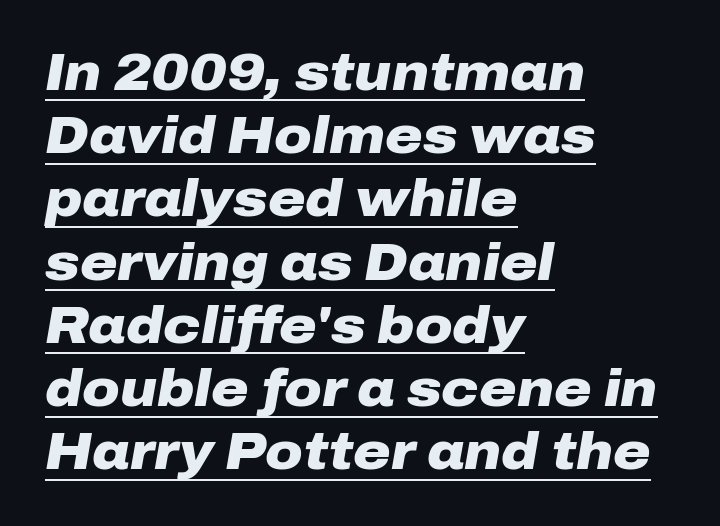
The image shows 51 px heavy, wide type, italic (leaning right); set left-aligned, line spacing 1.24x, normal letter spacing, underlined; low stroke contrast and a medium x-height.
